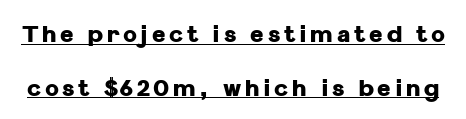
Heft: maximum for text — a bold. Summary of vertical rhythm: relaxed, with wide interline spacing. The string is rendered with underlining switched on. Every character sits straight up, as roman type does.
